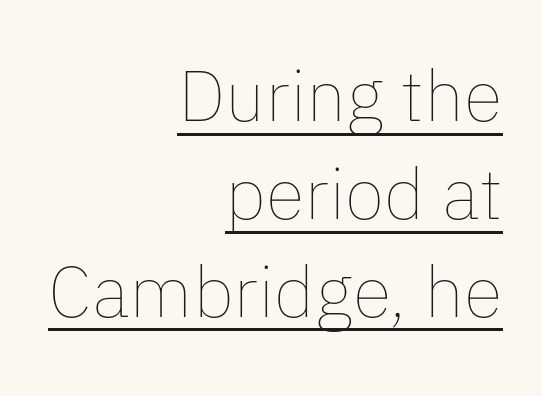
Q: Is the text bold? A: No.
Q: Is the text italic (slanted)? A: No, it is upright.
Q: Is the text underlined? A: Yes.
Q: How is the paragraph aligned? A: Right-aligned.
Q: Is the spacing between letters normal or unusually wide? A: Normal.
Q: Is the spacing between lines tight, normal or loose? A: Normal.
Q: Width (condensed, normal, or wide)? A: Normal.
Q: Stroke contrast? A: Low.
Q: x-height? A: Medium.
Q: Monospaced? A: No.
